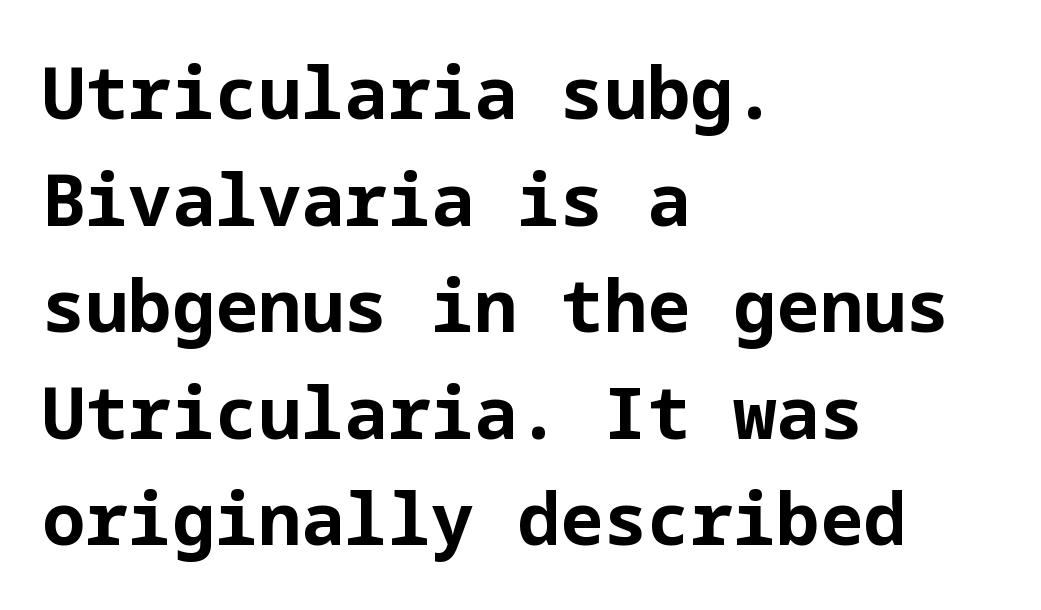
{"serif": "no", "italic": "no", "bold": "yes", "weight": "bold", "width": "normal", "stroke_contrast": "low", "x_height": "medium", "underline": "no", "align": "left", "line_spacing": "normal", "line_spacing_ratio": 1.48, "letter_spacing": "normal", "letter_spacing_em": 0.0, "glyph_px": 72}
